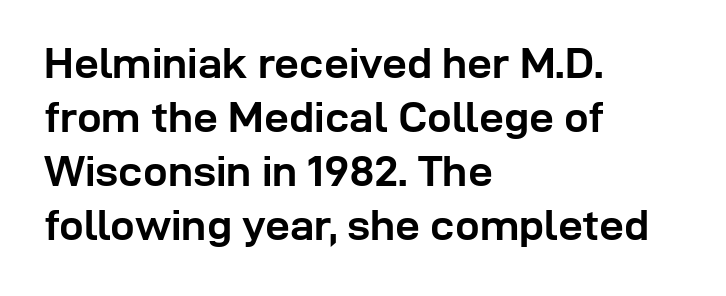
Q: Is the text bold? A: Yes.
Q: Is the text italic (slanted)? A: No, it is upright.
Q: Is the typeface a serif or a sans-serif typeface? A: Sans-serif.
Q: Is the text underlined? A: No.
Q: How is the paragraph aligned? A: Left-aligned.
Q: Is the spacing between letters normal or unusually wide? A: Normal.
Q: Width (condensed, normal, or wide)? A: Normal.
Q: Stroke contrast? A: Low.
Q: x-height? A: Medium.
Q: Monospaced? A: No.
